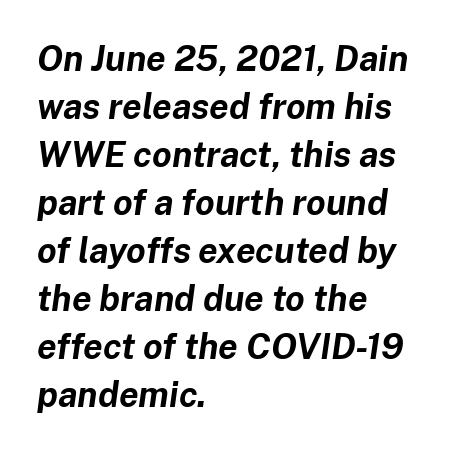
The area under the type is left untouched. Chunky letters — that's bold for sure. The line-height multiplier appears to be the usual default. Think of a printed novel: that variable character pitch is what you see here. Reading down the block, your eye returns to a fixed left position each line.
